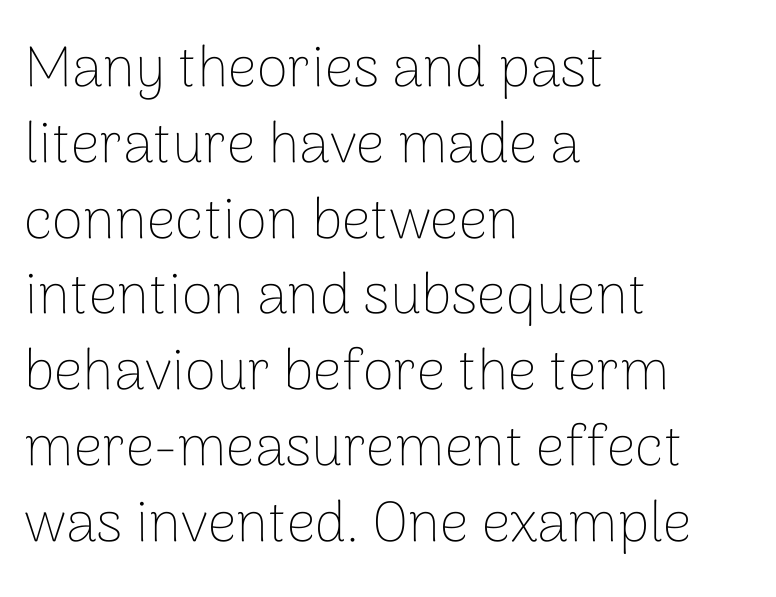
{"serif": "no", "italic": "no", "bold": "no", "weight": "thin", "width": "normal", "stroke_contrast": "low", "x_height": "medium", "monospaced": "no", "underline": "no", "align": "left", "line_spacing": "normal", "line_spacing_ratio": 1.33, "letter_spacing": "normal", "letter_spacing_em": 0.0, "glyph_px": 57}
